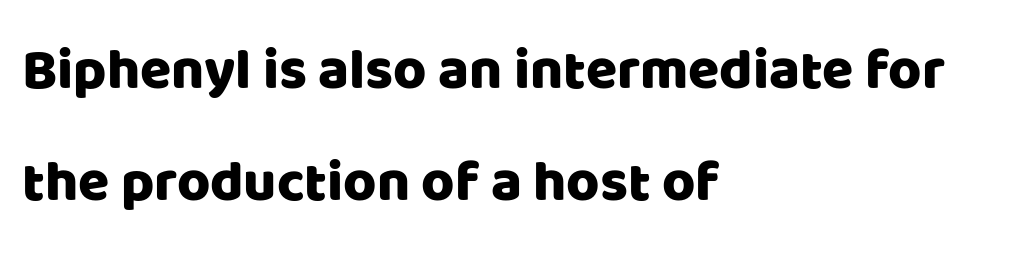
Q: Is the text italic (slanted)? A: No, it is upright.
Q: Is the typeface a serif or a sans-serif typeface? A: Sans-serif.
Q: Is the text underlined? A: No.
Q: How is the paragraph aligned? A: Left-aligned.
Q: Is the spacing between letters normal or unusually wide? A: Normal.
Q: Is the spacing between lines tight, normal or loose? A: Loose.
Q: Width (condensed, normal, or wide)? A: Normal.
Q: Stroke contrast? A: Low.
Q: x-height? A: Large.
Q: Monospaced? A: No.
